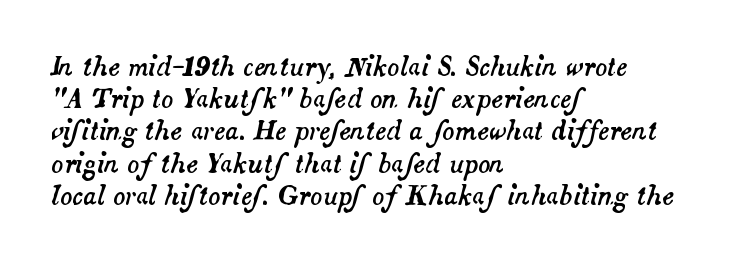
{"italic": "yes", "lean": "right", "slant_degrees": 14, "underline": "no", "align": "left", "line_spacing": "normal", "line_spacing_ratio": 1.29, "letter_spacing": "normal", "letter_spacing_em": 0.0, "glyph_px": 25}
